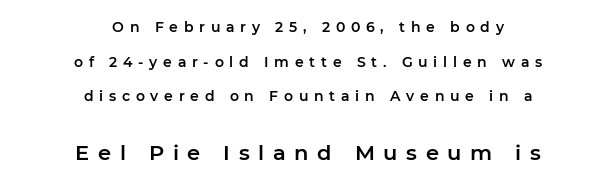
The image shows 21 px text type, upright; set centered, loose line spacing (2.48x), unusually wide letter spacing (+0.41 em), not underlined; the second (bottom) block is 1.5x larger.
